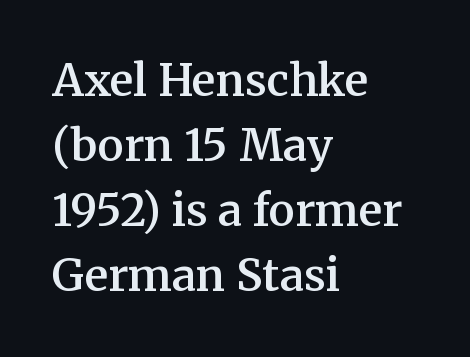
The image shows 44 px semibold serif type, upright; set left-aligned, normal line spacing (1.48x), normal letter spacing, not underlined; medium stroke contrast and a medium x-height.
